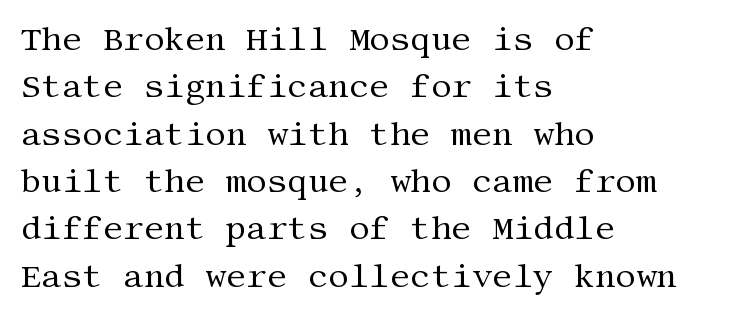
Posture: vertical. Vertical spacing — default. The face used here is rendered with its standard letterfit. Nothing heavy about these letters — not bold at all. Honestly, there is no underline to notice here at all.
